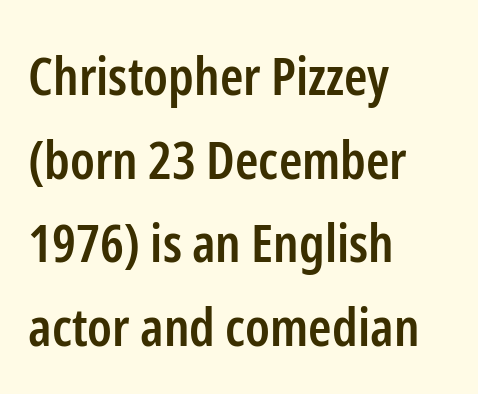
Glyph-to-glyph distance matches everyday printed text. Anything drawn beneath the words? Only blank space. What weight is shown? A semibold, between regular and bold. Designer's note — italics off, roman on.
